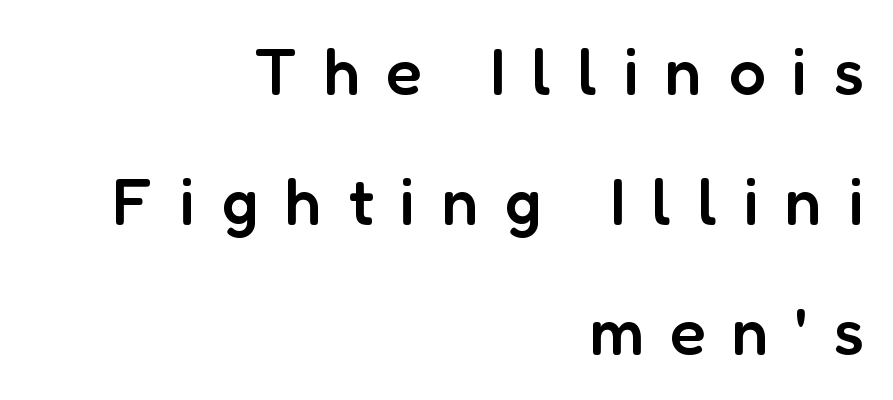
Each glyph is drawn with semibold strokes, heavier than normal yet not fully bold. Check where the strokes stop: nothing finishes them off — pure sans. The font's upright variant was chosen for this text. Display-style spreading of the glyphs; the letterfit is very open. A bare baseline throughout the passage. Line endings align vertically; line beginnings do not.
